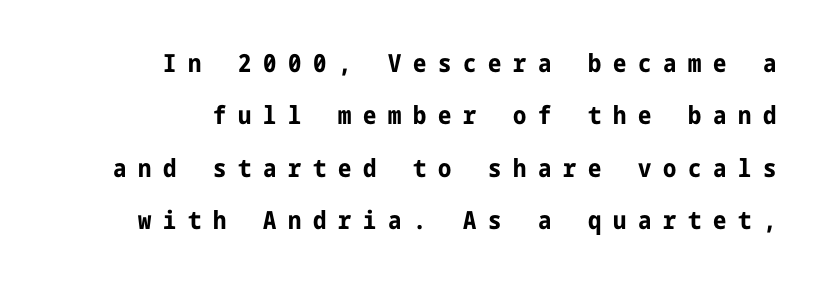
{"italic": "no", "bold": "yes", "underline": "no", "align": "right", "line_spacing": "loose", "line_spacing_ratio": 2.1, "letter_spacing": "wide", "letter_spacing_em": 0.47, "glyph_px": 25}
